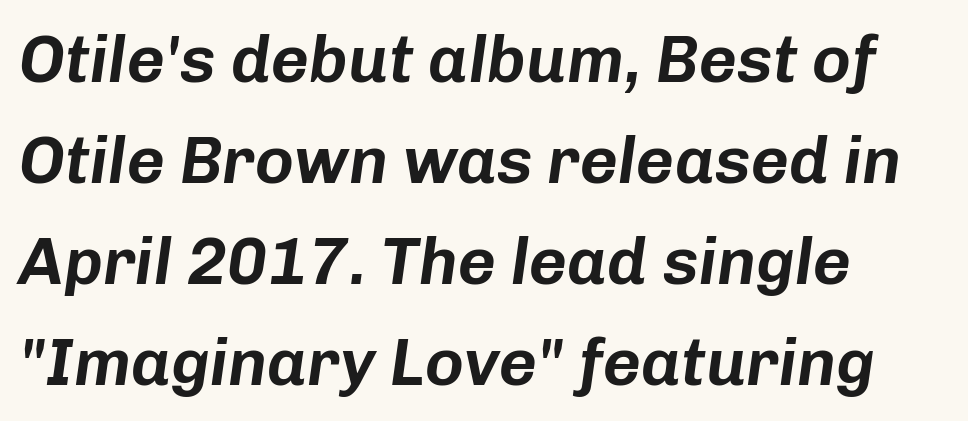
The zone under the glyphs is completely vacant. The rendering keeps characters at their native spacing. Observe the lean: these are italic letterforms. Note the varied advance widths — an 'i' is clearly narrower than an 'm'.
